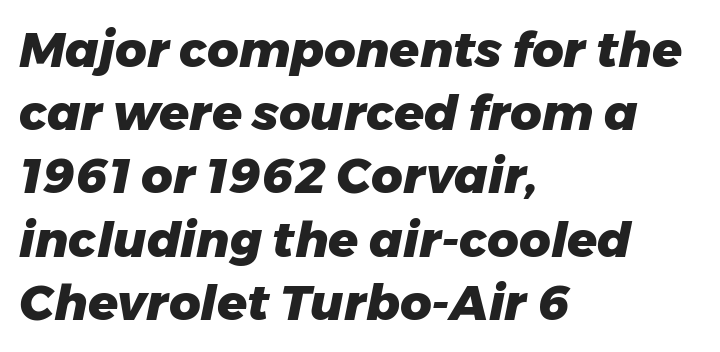
The image shows 49 px heavy type, italic (leaning right); set left-aligned, normal line spacing (1.29x), normal letter spacing, not underlined; low stroke contrast and a medium x-height.
